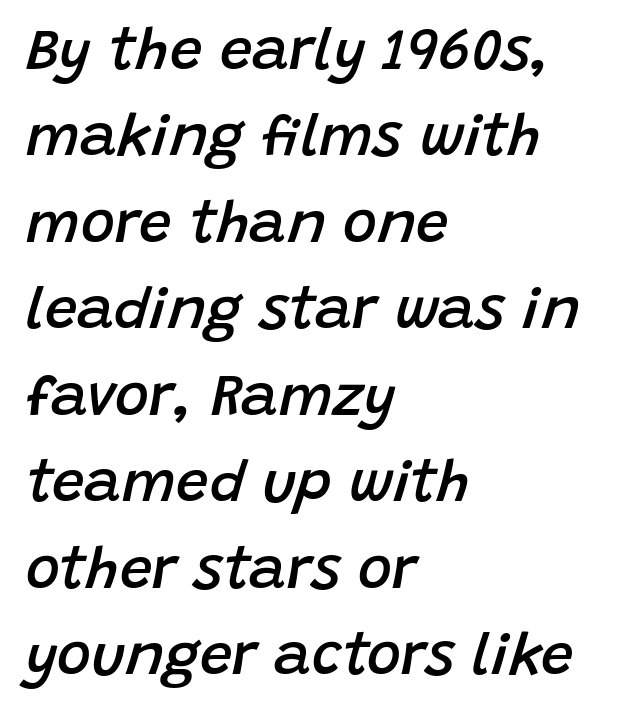
Q: Is the text bold? A: Semi-bold.
Q: Is the text italic (slanted)? A: Yes, it leans right by about 15 degrees.
Q: Is the text underlined? A: No.
Q: How is the paragraph aligned? A: Left-aligned.
Q: Is the spacing between letters normal or unusually wide? A: Normal.
Q: Is the spacing between lines tight, normal or loose? A: Normal.
Q: Width (condensed, normal, or wide)? A: Normal.
Q: Stroke contrast? A: Low.
Q: x-height? A: Large.
Q: Monospaced? A: No.
